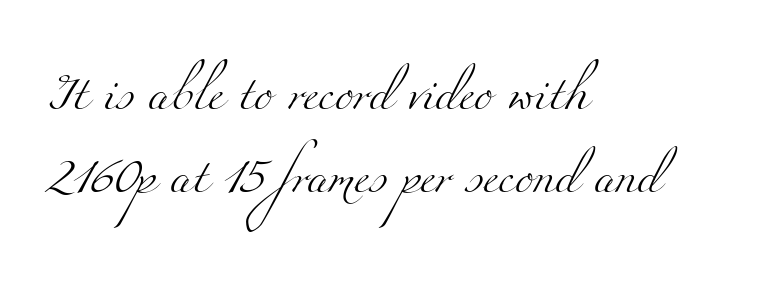
The face used here is proportionally spaced, like ordinary book or web type. Just letters on the line, the space beneath them empty. Baseline-to-baseline distance is far greater than the letter height. Left-aligned paragraph, ragged on the right. The tracking reads as untouched default to a designer's eye.
